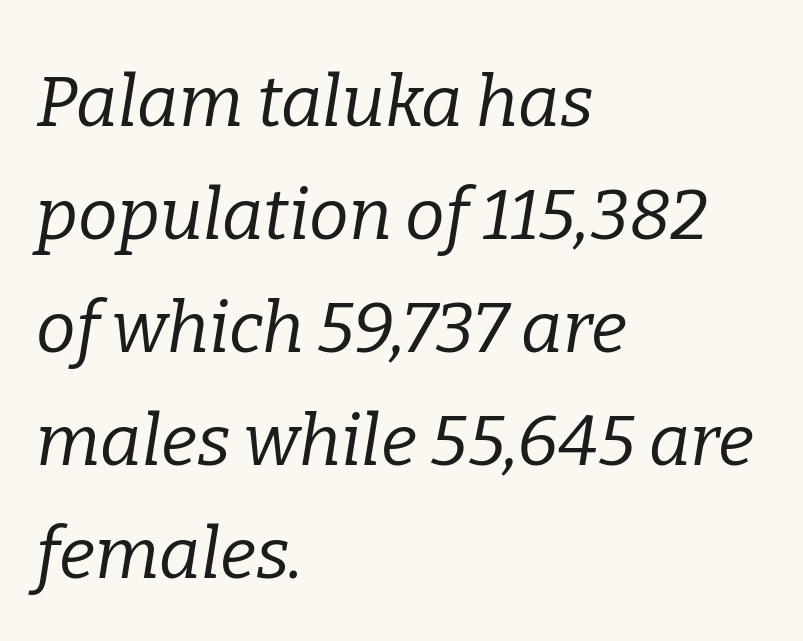
{"serif": "yes", "italic": "yes", "lean": "right", "slant_degrees": 9, "bold": "no", "weight": "regular", "width": "normal", "stroke_contrast": "low", "x_height": "medium", "monospaced": "no", "underline": "no", "align": "left", "line_spacing": "normal", "line_spacing_ratio": 1.59, "letter_spacing": "normal", "letter_spacing_em": 0.0, "glyph_px": 71}
